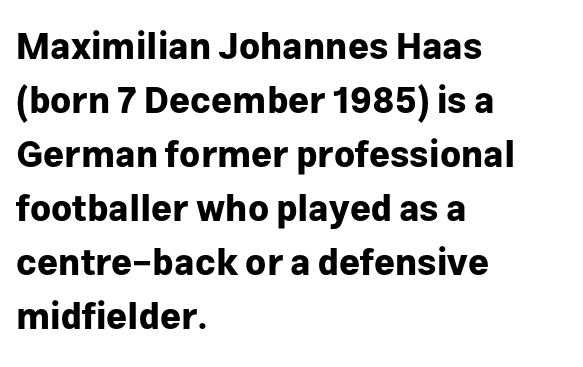
Each row of text sits above clean, open space. Left-aligned paragraph, ragged on the right. Here the glyphs are tracked normally, forming tight word shapes. Summary of vertical rhythm: regular, with standard interline spacing.
